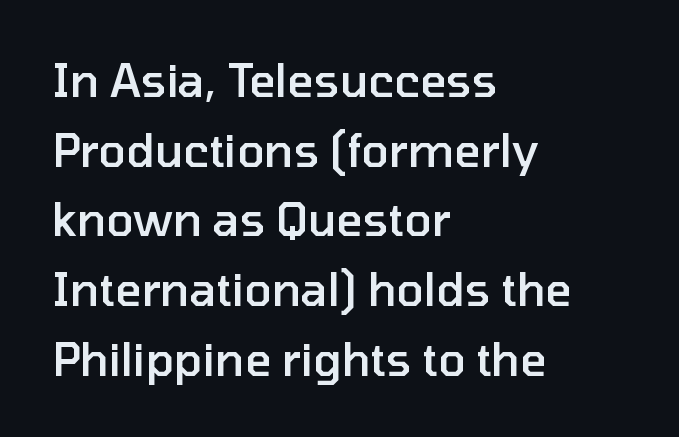
The letters carry no serifs — their stems end cleanly without finishing strokes. Is there any slant? The stems are plumb. A fair bit of extra ink — the face is semibold, not bold. Character widths vary here, with narrow letters taking less room than wide ones. Descender tails drop into unmarked territory. Leftover space on each line is placed entirely after the last word.
